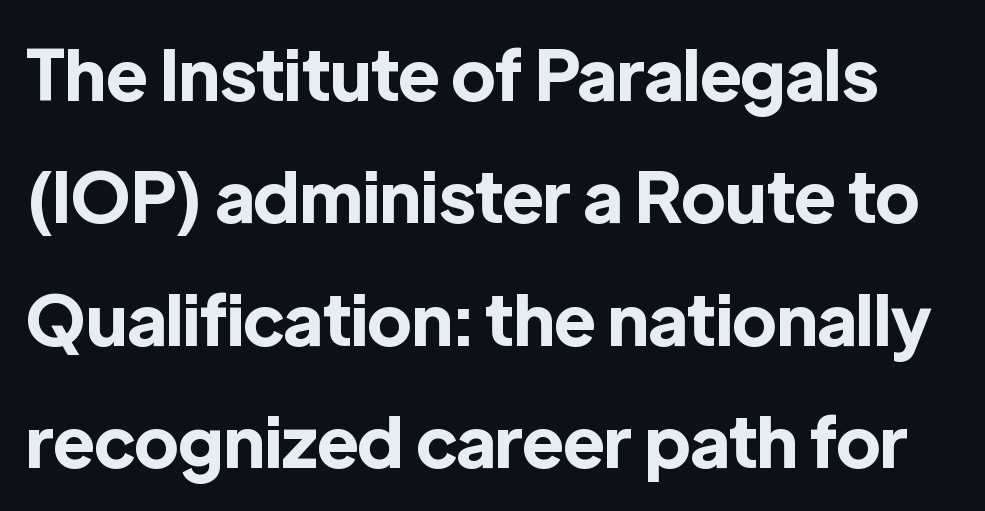
{"serif": "no", "italic": "no", "bold": "yes", "weight": "bold", "width": "normal", "x_height": "medium", "monospaced": "no", "underline": "no", "line_spacing_ratio": 1.75, "letter_spacing": "normal", "letter_spacing_em": 0.0, "glyph_px": 70}
